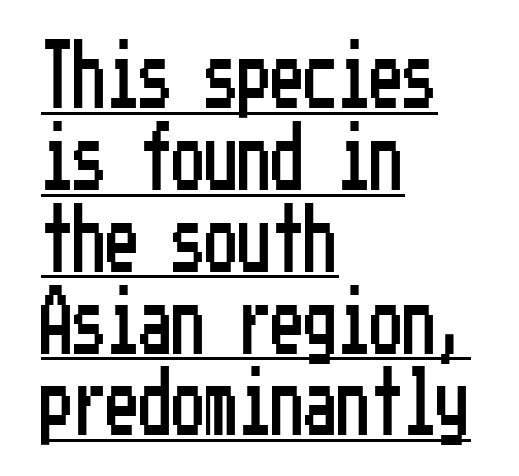
This is sans-serif lettering, the kind often seen on screens and signage. Every character sits straight up, as roman type does. This sample carries an underscore along the baseline area. Look at the tracking — it's just the regular setting, nothing added. The lines in this sample share a left origin and differ only in where they stop.
